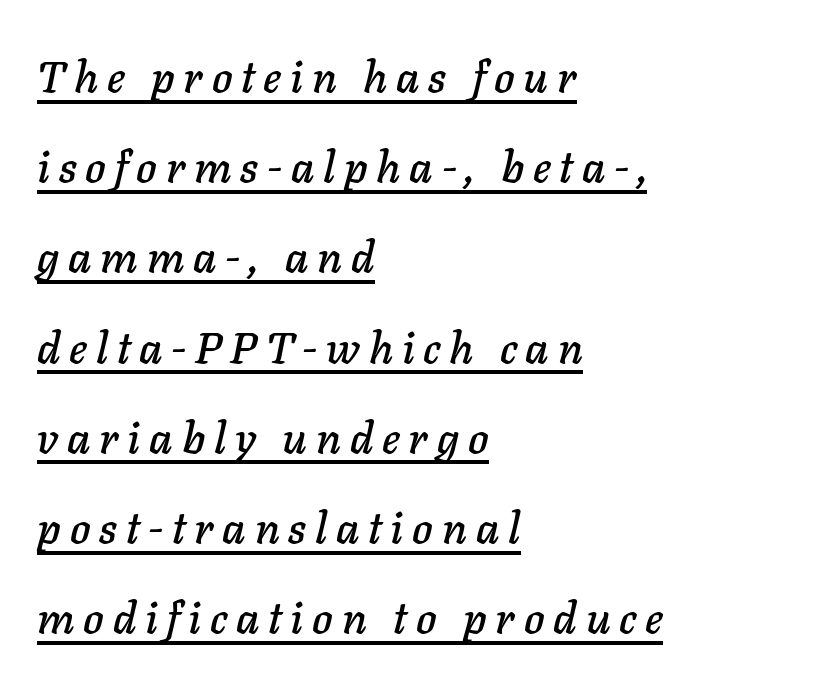
Q: Is the text italic (slanted)? A: Yes, it leans right by about 11 degrees.
Q: Is the text underlined? A: Yes.
Q: How is the paragraph aligned? A: Left-aligned.
Q: Is the spacing between letters normal or unusually wide? A: Unusually wide.
Q: Is the spacing between lines tight, normal or loose? A: Loose.
Q: Width (condensed, normal, or wide)? A: Normal.
Q: Stroke contrast? A: Low.
Q: x-height? A: Medium.
Q: Monospaced? A: No.
